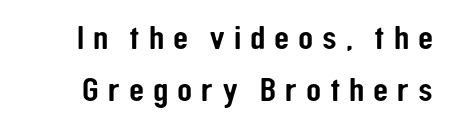
No italicization has been applied; the sample stays upright. In terms of letterform style, serifs are entirely absent. Do the characters align in a grid? No, the font is proportional. The specimen omits any rule beneath the text block's lines.
